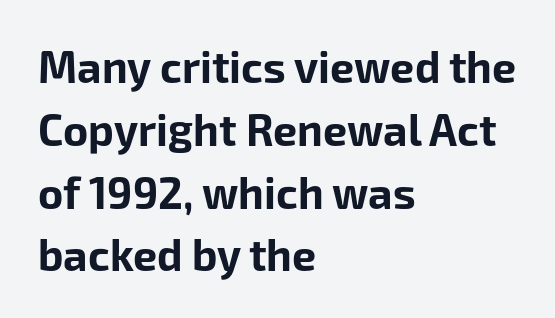
The text was rendered using a sans face with plain stroke endings. These lines were composed using upright roman letters. The designer left line spacing at the default. Look at the stroke-to-counter ratio: heavy, a bold. A classic flush-left, rag-right setting is used for this passage. Default kerning and tracking; the words read as compact shapes.
